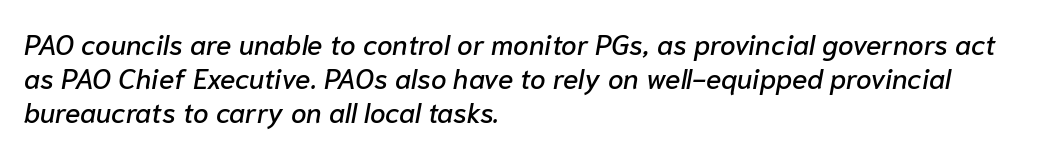
Q: Is the text italic (slanted)? A: Yes, it leans right by about 10 degrees.
Q: Is the text underlined? A: No.
Q: How is the paragraph aligned? A: Left-aligned.
Q: Is the spacing between letters normal or unusually wide? A: Normal.
Q: Width (condensed, normal, or wide)? A: Normal.
Q: Stroke contrast? A: Low.
Q: x-height? A: Medium.
Q: Monospaced? A: No.
